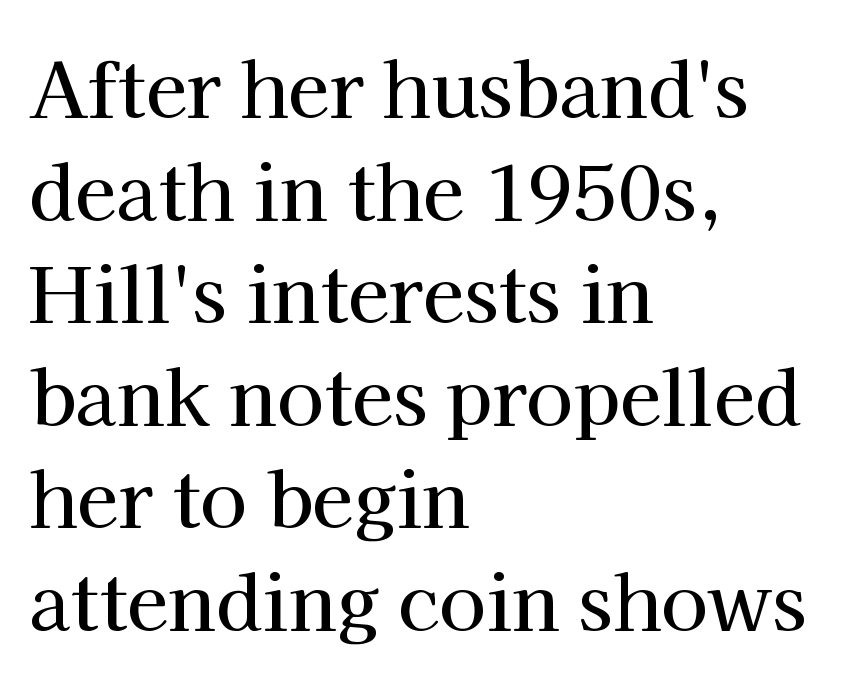
Q: Is the text italic (slanted)? A: No, it is upright.
Q: Is the typeface a serif or a sans-serif typeface? A: Serif.
Q: Is the text underlined? A: No.
Q: How is the paragraph aligned? A: Left-aligned.
Q: Is the spacing between letters normal or unusually wide? A: Normal.
Q: Is the spacing between lines tight, normal or loose? A: Normal.
Q: Width (condensed, normal, or wide)? A: Normal.
Q: Stroke contrast? A: High.
Q: x-height? A: Medium.
Q: Monospaced? A: No.
